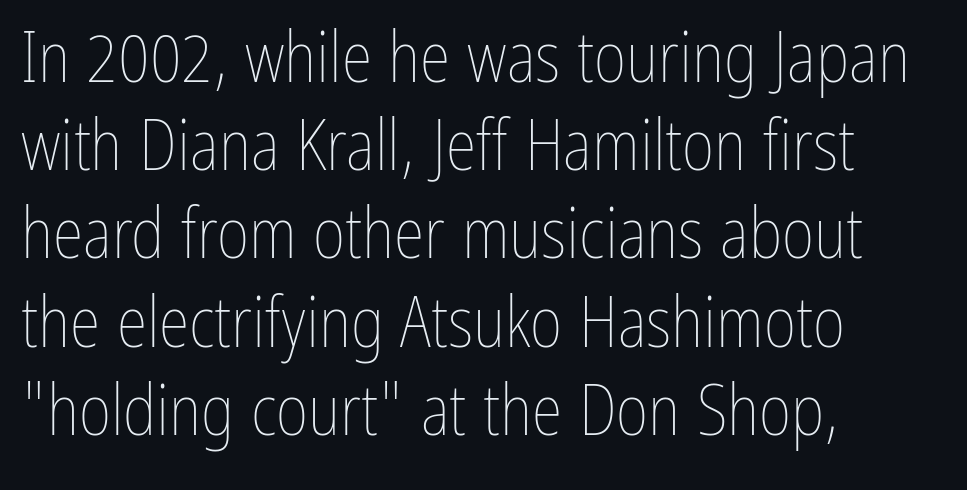
The image shows 70 px thin, condensed type, upright; set left-aligned, normal line spacing (1.26x), normal letter spacing, not underlined; low stroke contrast and a medium x-height.
